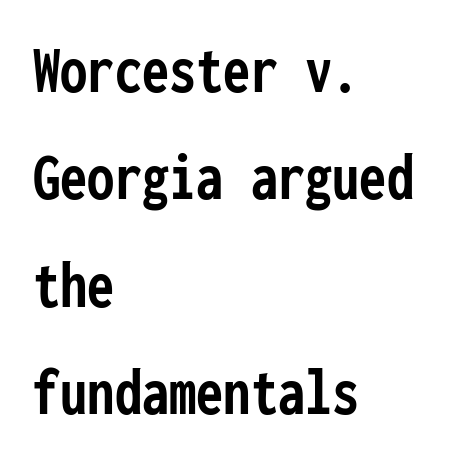
Q: Is the text bold? A: Yes.
Q: Is the text italic (slanted)? A: No, it is upright.
Q: Is the typeface a serif or a sans-serif typeface? A: Sans-serif.
Q: Is the text underlined? A: No.
Q: How is the paragraph aligned? A: Left-aligned.
Q: Is the spacing between letters normal or unusually wide? A: Normal.
Q: Is the spacing between lines tight, normal or loose? A: Normal.
Q: Width (condensed, normal, or wide)? A: Condensed.
Q: Stroke contrast? A: Low.
Q: x-height? A: Medium.
Q: Monospaced? A: Yes.
